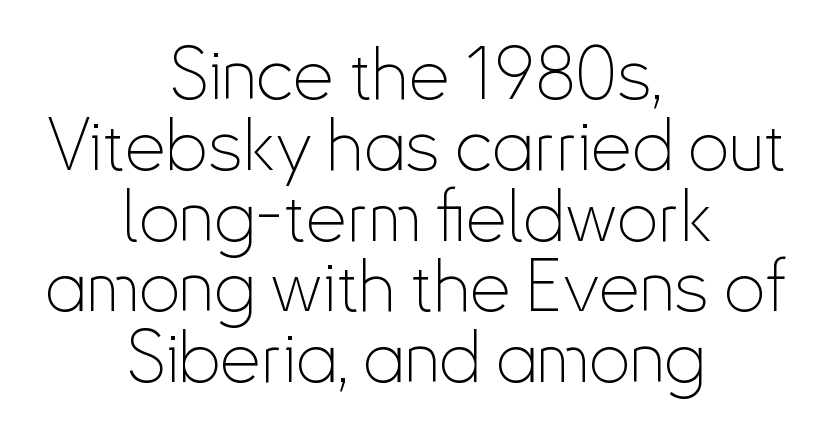
Honestly, there is no underline to notice here at all. Spacing between characters is what you'd get straight out of the box. These lines huddle together more closely than default settings would place them. Note the varied advance widths — an 'i' is clearly narrower than an 'm'. The lettering holds an erect, upright posture throughout. Stem width sits at or under what a default text font uses.
